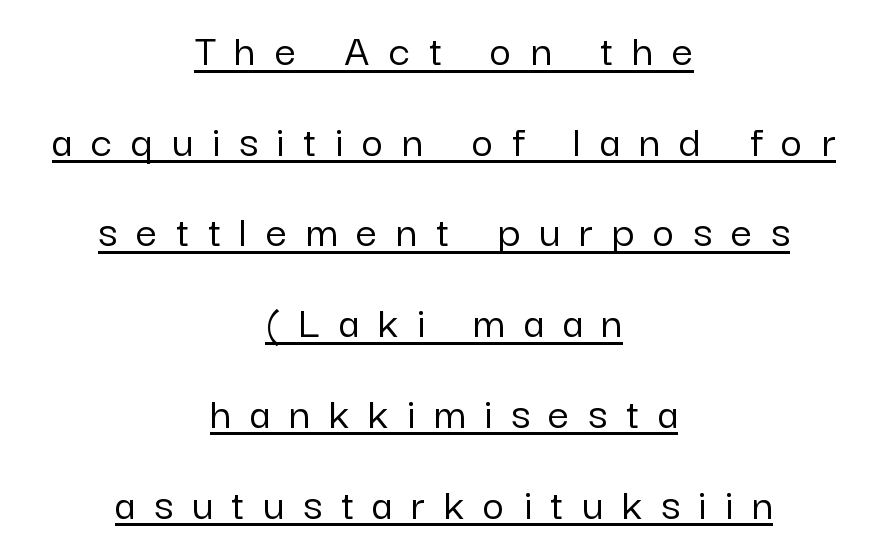
The image shows 47 px sans-serif type, upright; set centered, loose line spacing (1.93x), unusually wide letter spacing (+0.4 em), underlined; low stroke contrast and a medium x-height.
